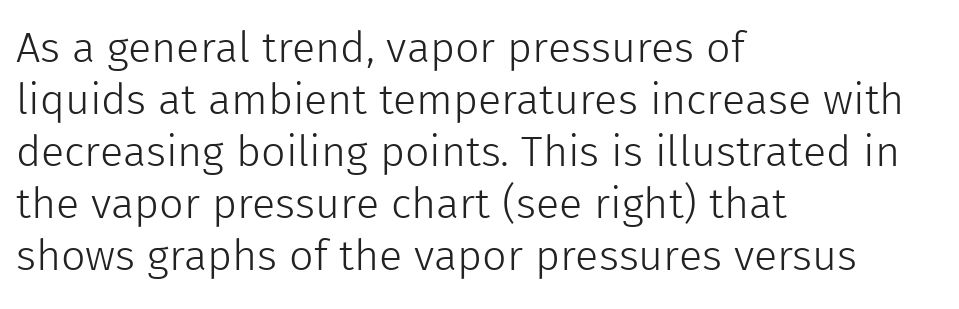
{"serif": "no", "italic": "no", "bold": "no", "weight": "light", "width": "normal", "x_height": "medium", "monospaced": "no", "underline": "no", "align": "left", "line_spacing_ratio": 1.21, "letter_spacing": "normal", "letter_spacing_em": 0.0, "glyph_px": 43}
